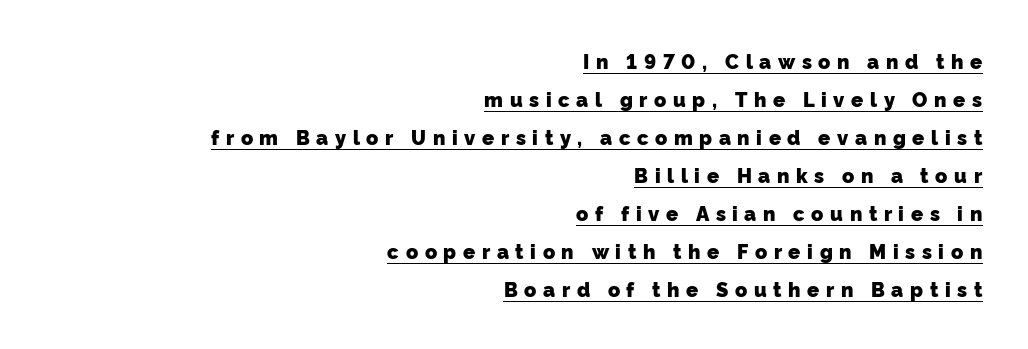
Has an underline been added? It has. Which margin do the lines hug? The right one — the left edge is uneven. Tracking here is generous; glyphs stand well apart from one another. Does the leading feel generous? Absolutely, it's lavish. Bold? Absolutely — the strokes are thick and heavy.
